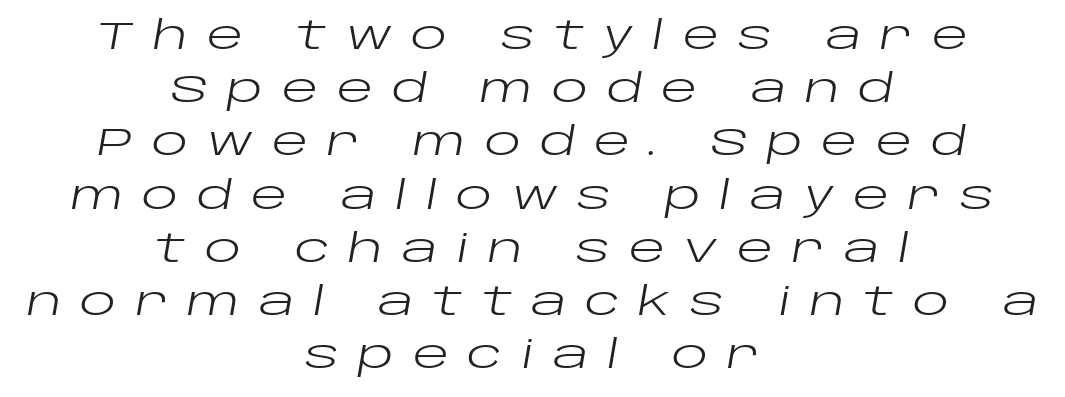
Q: Is the text bold? A: No.
Q: Is the text italic (slanted)? A: Yes, it leans right by about 10 degrees.
Q: Is the text underlined? A: No.
Q: How is the paragraph aligned? A: Centered.
Q: Is the spacing between letters normal or unusually wide? A: Unusually wide.
Q: Is the spacing between lines tight, normal or loose? A: Normal.
Q: Width (condensed, normal, or wide)? A: Wide.
Q: Stroke contrast? A: Low.
Q: x-height? A: Large.
Q: Monospaced? A: No.
